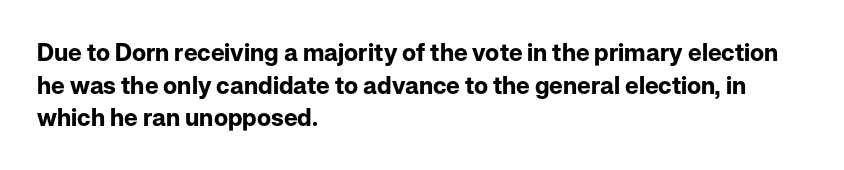
The rendering uses a moderate line-height, typical for paragraphs. The typography opts for an upright posture over an oblique one. Each word holds together tightly as a unit, with standard inter-letter gaps. Left-aligned paragraph, ragged on the right. The sample has been set heavy, in full bold. The string is rendered with underlining switched off.
